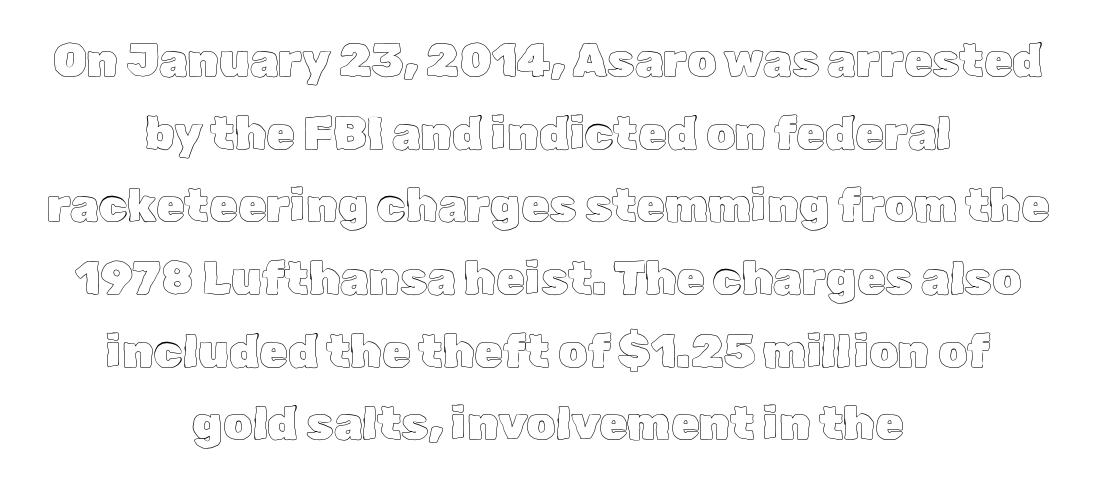
{"italic": "no", "width": "normal", "x_height": "medium", "monospaced": "no", "underline": "no", "align": "center", "line_spacing": "normal", "line_spacing_ratio": 1.58, "letter_spacing": "normal", "letter_spacing_em": 0.0, "glyph_px": 46}
